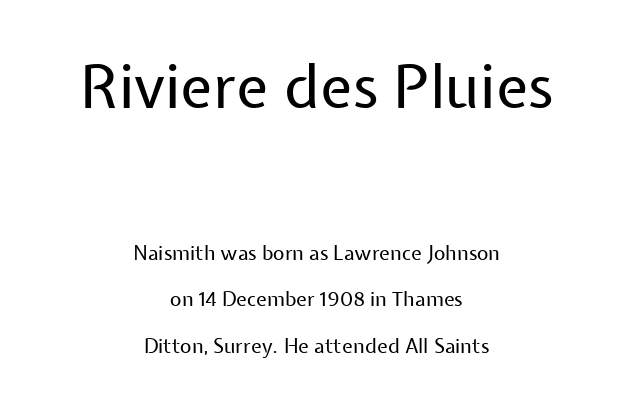
{"serif": "no", "italic": "no", "bold": "no", "weight": "regular", "width": "normal", "stroke_contrast": "low", "x_height": "medium", "monospaced": "no", "underline": "no", "align": "center", "line_spacing": "loose", "line_spacing_ratio": 2.33, "letter_spacing": "normal", "letter_spacing_em": 0.0, "larger_block": "first", "size_ratio": 3.0, "glyph_px": 60}
